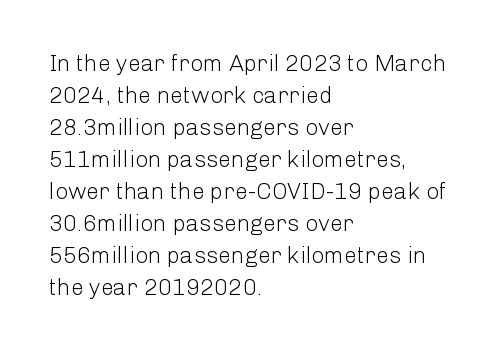
{"italic": "no", "bold": "no", "underline": "no", "align": "left", "line_spacing": "normal", "line_spacing_ratio": 1.39, "letter_spacing": "normal", "letter_spacing_em": 0.0, "glyph_px": 23}
